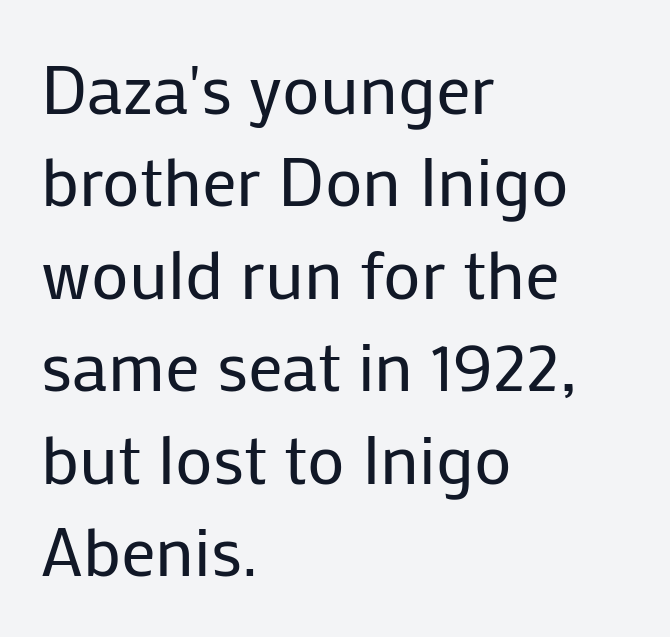
Every stem runs plumb, perpendicular to the baseline. Words float on clear page, feet unadorned. Line starts are locked; line ends wander. The line texture is even and compact thanks to regular tracking. The rendering uses natural spacing where letterforms have individual widths.
